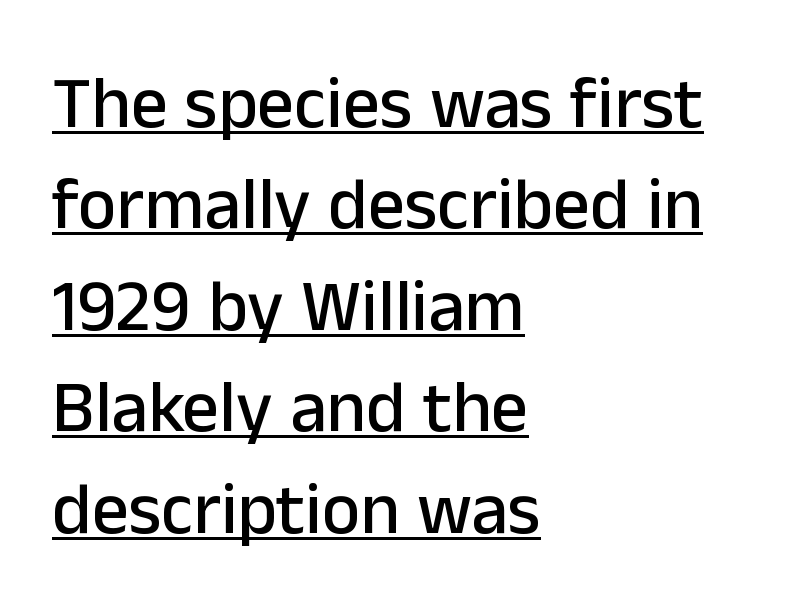
{"serif": "no", "italic": "no", "width": "normal", "stroke_contrast": "low", "x_height": "medium", "monospaced": "no", "underline": "yes", "align": "left", "line_spacing": "normal", "line_spacing_ratio": 1.39, "letter_spacing": "normal", "letter_spacing_em": 0.0, "glyph_px": 73}
